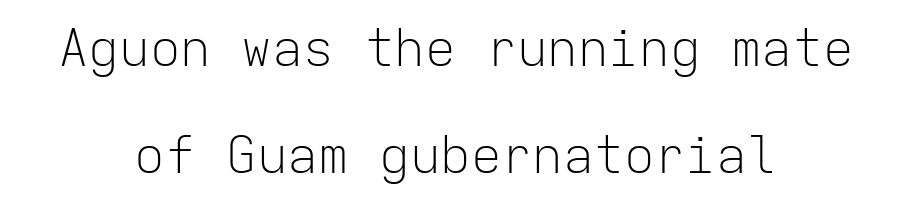
Q: Is the text bold? A: No.
Q: Is the text italic (slanted)? A: No, it is upright.
Q: Is the typeface a serif or a sans-serif typeface? A: Sans-serif.
Q: Is the text underlined? A: No.
Q: How is the paragraph aligned? A: Centered.
Q: Is the spacing between letters normal or unusually wide? A: Normal.
Q: Is the spacing between lines tight, normal or loose? A: Loose.
Q: Width (condensed, normal, or wide)? A: Normal.
Q: Stroke contrast? A: Low.
Q: x-height? A: Medium.
Q: Monospaced? A: Yes.
